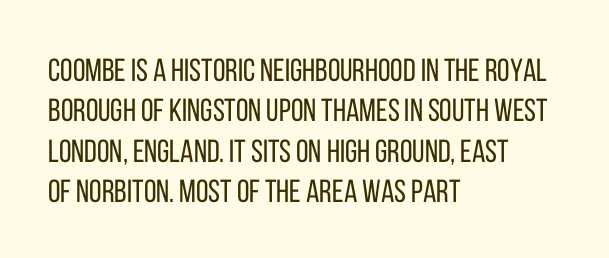
This reads as an unemphasized weight, regular at the heaviest. Does the type have serifs? No, each stem ends abruptly. The lines are quadded left. The rendering uses natural spacing where letterforms have individual widths.
